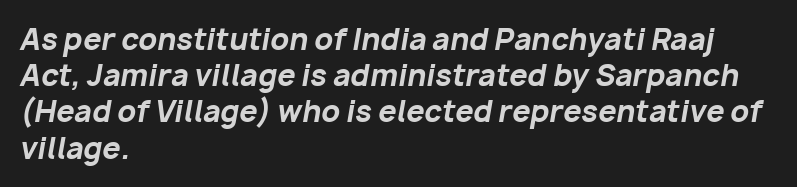
The image shows 29 px bold type, italic (leaning right); set left-aligned, normal line spacing (1.25x), normal letter spacing, not underlined; low stroke contrast and a medium x-height.
